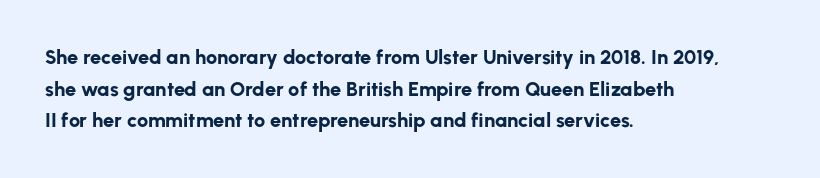
{"italic": "no", "bold": "yes", "underline": "no", "align": "left", "line_spacing": "normal", "line_spacing_ratio": 1.58, "letter_spacing": "normal", "letter_spacing_em": 0.0, "glyph_px": 20}
